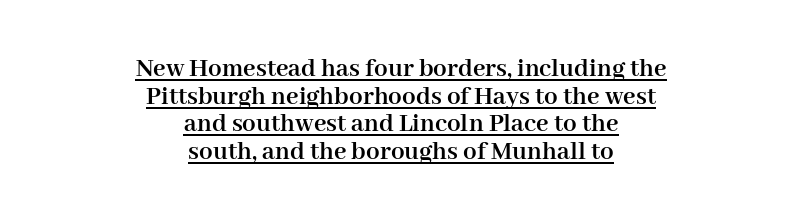
{"italic": "no", "bold": "yes", "underline": "yes", "align": "center", "line_spacing": "tight", "line_spacing_ratio": 1.02, "letter_spacing": "normal", "letter_spacing_em": 0.0, "glyph_px": 27}
